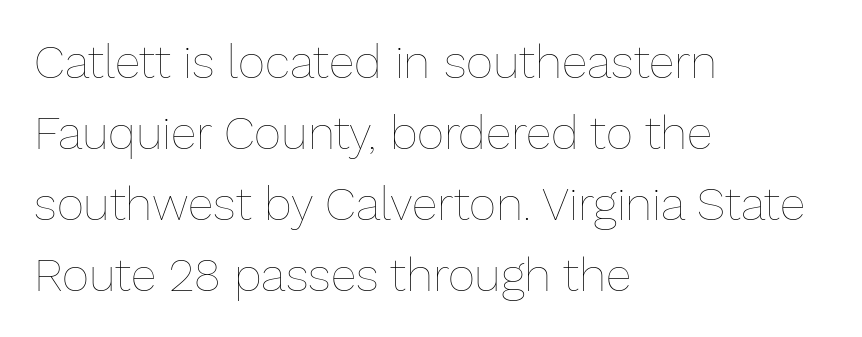
{"italic": "no", "bold": "no", "weight": "thin", "width": "normal", "stroke_contrast": "low", "x_height": "medium", "monospaced": "no", "underline": "no", "align": "left", "line_spacing": "normal", "line_spacing_ratio": 1.51, "letter_spacing": "normal", "letter_spacing_em": 0.0, "glyph_px": 47}
